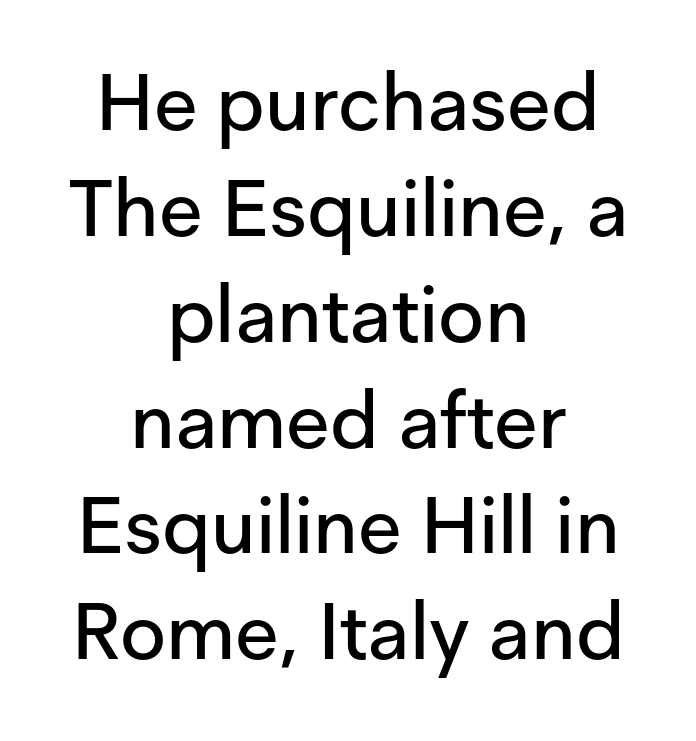
Is this a sans? Yes — the strokes have no serifs. How are the letters spaced? Ordinarily, with no added tracking. The glyphs are unaccompanied by any horizontal stroke below them. Does the leading feel generous? No, just average. This sample has the flowing, uneven cadence of proportional lettering. Neither beginnings nor endings align; midpoints do.
